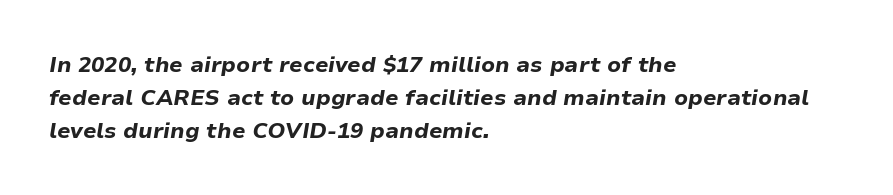
The image shows 22 px bold type, italic (leaning right); set left-aligned, normal line spacing (1.49x), normal letter spacing, not underlined.
